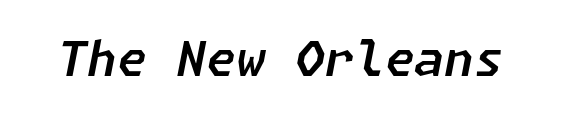
Q: Is the text italic (slanted)? A: Yes, it leans right by about 11 degrees.
Q: Is the text underlined? A: No.
Q: Is the spacing between letters normal or unusually wide? A: Normal.
Q: Width (condensed, normal, or wide)? A: Normal.
Q: Stroke contrast? A: Low.
Q: x-height? A: Medium.
